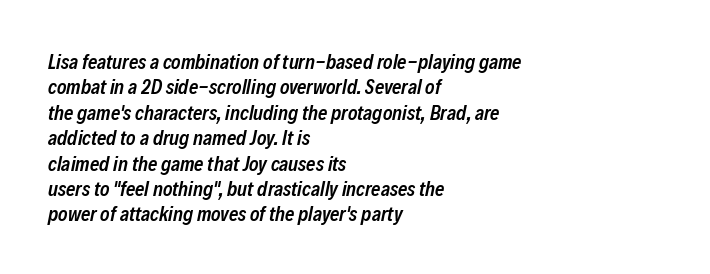
The image shows 20 px text type, italic (leaning right); set left-aligned, normal line spacing (1.27x), normal letter spacing, not underlined.
